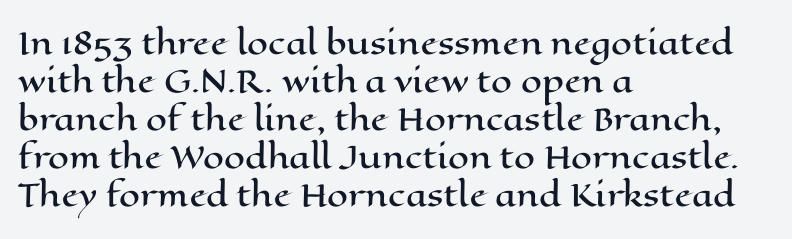
{"italic": "no", "width": "wide", "stroke_contrast": "high", "x_height": "medium", "monospaced": "no", "underline": "no", "align": "left", "line_spacing": "normal", "line_spacing_ratio": 1.27, "letter_spacing": "normal", "letter_spacing_em": 0.0, "glyph_px": 30}
